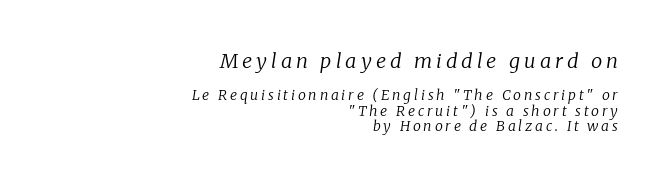
{"italic": "yes", "lean": "right", "slant_degrees": 8, "bold": "no", "underline": "no", "align": "right", "line_spacing": "tight", "line_spacing_ratio": 1.11, "letter_spacing": "wide", "letter_spacing_em": 0.2, "larger_block": "first", "size_ratio": 1.43, "glyph_px": 20}
